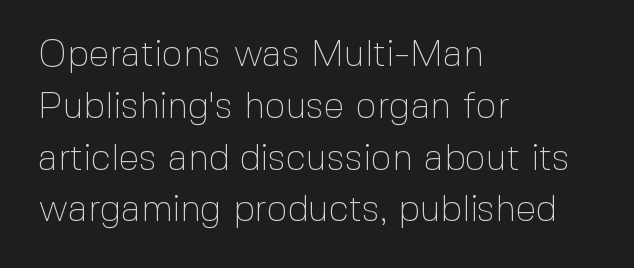
If you measured baseline to baseline, you'd find a middling distance. Default kerning and tracking; the words read as compact shapes. On a weight scale, this lands at 450 or below. The words here are not underlined. The letters stand upright; this is a roman face.
